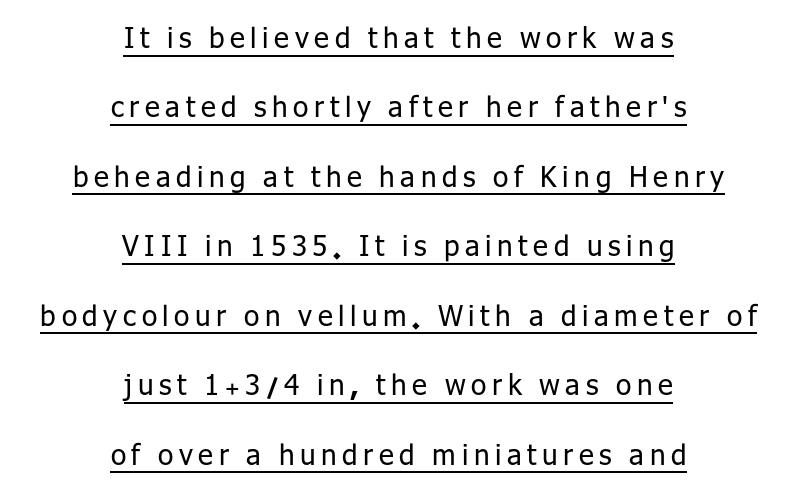
The image shows 28 px regular-weight sans-serif type, upright; set centered, loose line spacing (2.48x), unusually wide letter spacing (+0.2 em), underlined; low stroke contrast and a medium x-height.
